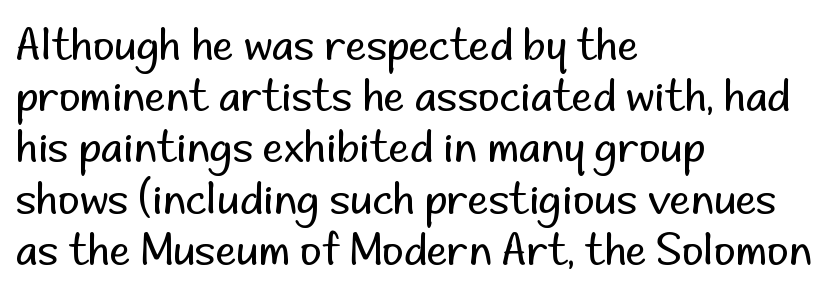
Characters follow at the spacing the type designer built in. Nothing sits at the stroke ends, so this counts as sans-serif. The passage shown is typed in a proportional face where columns would drift. Is the type heavy? It reads as light-to-regular instead.
